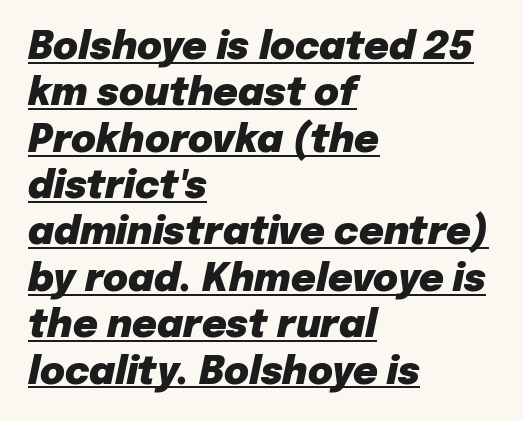
The image shows 38 px heavy type, italic (leaning right); set left-aligned, line spacing 1.22x, normal letter spacing, underlined; low stroke contrast and a medium x-height.
